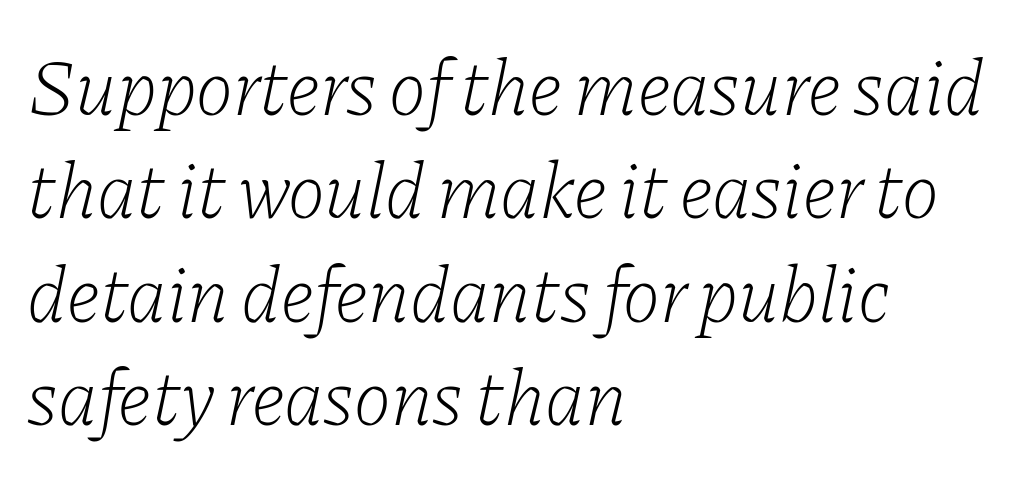
Q: Is the text bold? A: No.
Q: Is the text italic (slanted)? A: Yes, it leans right by about 11 degrees.
Q: Is the typeface a serif or a sans-serif typeface? A: Serif.
Q: Is the text underlined? A: No.
Q: How is the paragraph aligned? A: Left-aligned.
Q: Is the spacing between letters normal or unusually wide? A: Normal.
Q: Is the spacing between lines tight, normal or loose? A: Normal.
Q: Width (condensed, normal, or wide)? A: Normal.
Q: Stroke contrast? A: Low.
Q: x-height? A: Medium.
Q: Monospaced? A: No.
